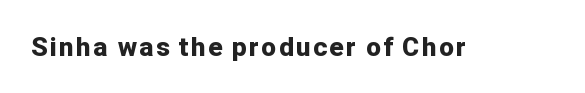
{"italic": "no", "bold": "yes", "underline": "no", "glyph_px": 26}
